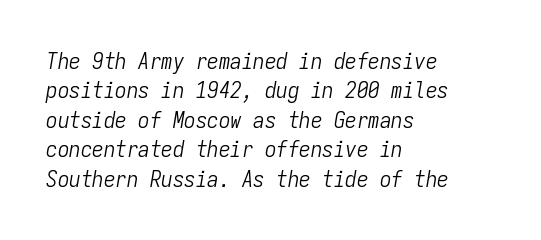
The image shows 23 px text type, italic (leaning right); set left-aligned, normal line spacing (1.28x), normal letter spacing, not underlined.
